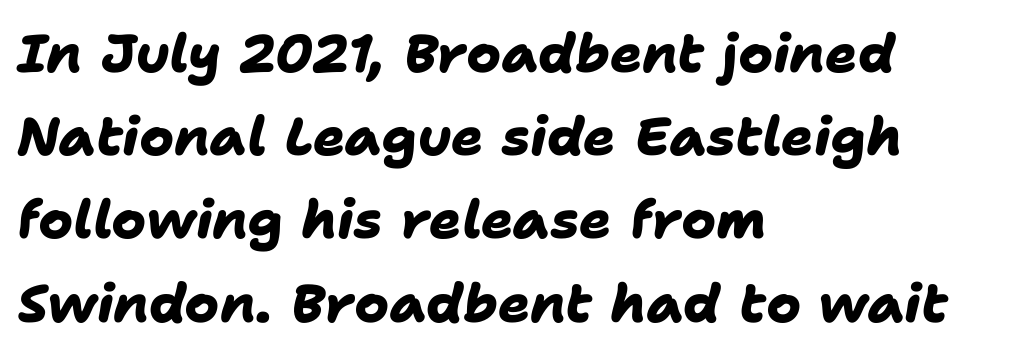
Q: Is the text bold? A: Yes.
Q: Is the typeface a serif or a sans-serif typeface? A: Sans-serif.
Q: Is the text underlined? A: No.
Q: How is the paragraph aligned? A: Left-aligned.
Q: Is the spacing between letters normal or unusually wide? A: Normal.
Q: Is the spacing between lines tight, normal or loose? A: Normal.
Q: Width (condensed, normal, or wide)? A: Normal.
Q: Stroke contrast? A: Low.
Q: x-height? A: Medium.
Q: Monospaced? A: No.
